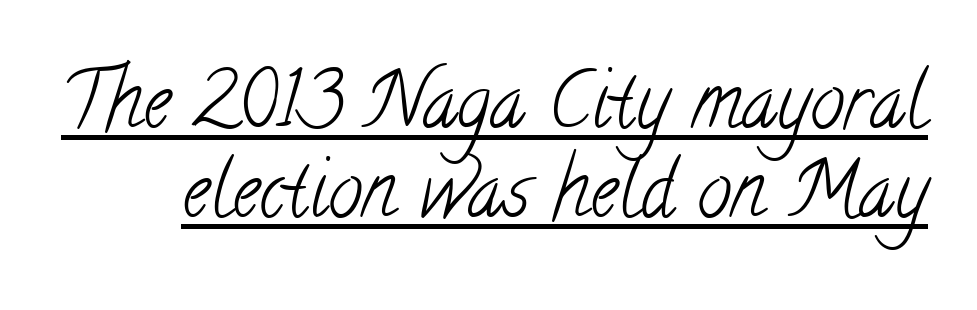
{"serif": "yes", "bold": "no", "weight": "light", "width": "condensed", "stroke_contrast": "low", "x_height": "small", "monospaced": "no", "underline": "yes", "line_spacing": "tight", "line_spacing_ratio": 1.15, "letter_spacing": "normal", "letter_spacing_em": 0.0, "glyph_px": 77}
